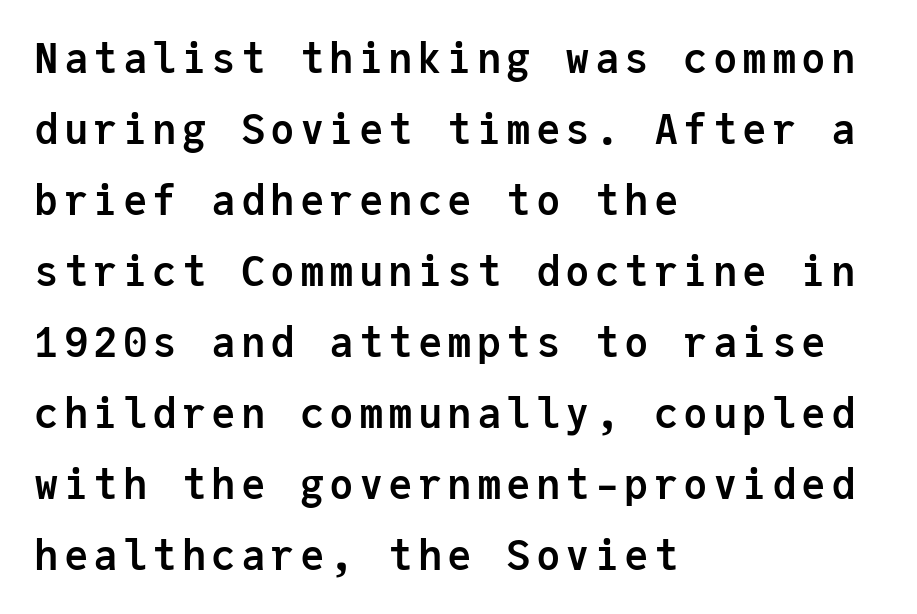
The image shows 41 px semibold sans-serif type, upright, monospaced; set left-aligned, line spacing 1.73x, not underlined; low stroke contrast and a medium x-height.
